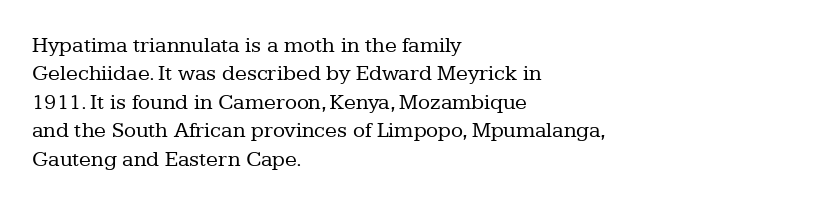
The image shows 22 px text type, upright; set left-aligned, normal line spacing (1.29x), normal letter spacing, not underlined.
